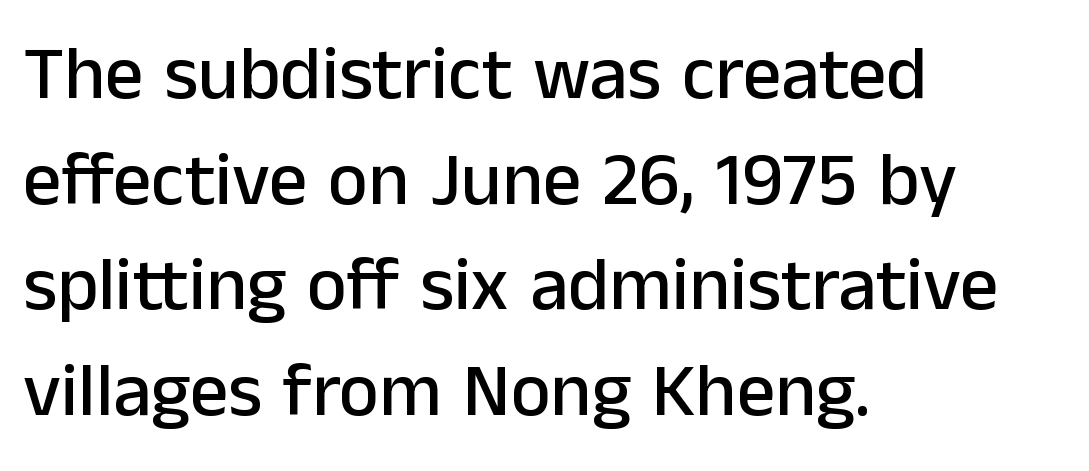
Q: Is the text italic (slanted)? A: No, it is upright.
Q: Is the typeface a serif or a sans-serif typeface? A: Sans-serif.
Q: Is the text underlined? A: No.
Q: How is the paragraph aligned? A: Left-aligned.
Q: Is the spacing between letters normal or unusually wide? A: Normal.
Q: Is the spacing between lines tight, normal or loose? A: Normal.
Q: Width (condensed, normal, or wide)? A: Normal.
Q: Stroke contrast? A: Low.
Q: x-height? A: Medium.
Q: Monospaced? A: No.
